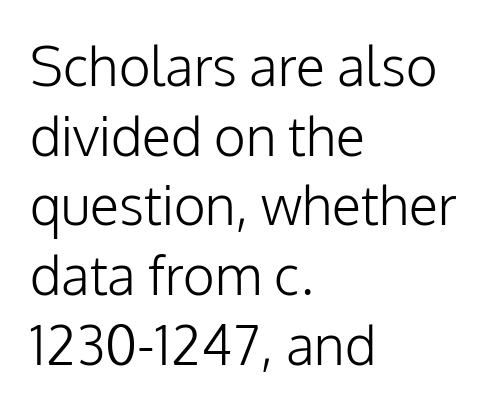
The image shows 54 px light sans-serif type, upright; set left-aligned, normal line spacing (1.29x), normal letter spacing, not underlined; low stroke contrast and a medium x-height.
